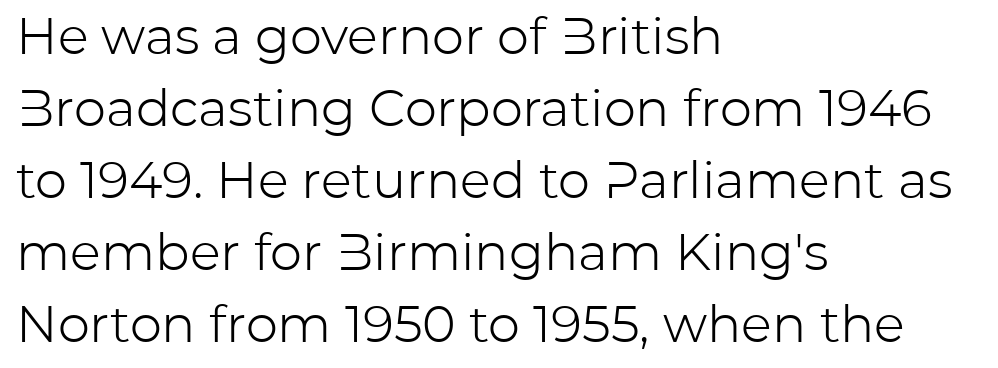
The image shows 51 px light sans-serif type, upright; set left-aligned, normal line spacing (1.41x), normal letter spacing, not underlined; low stroke contrast and a medium x-height.
